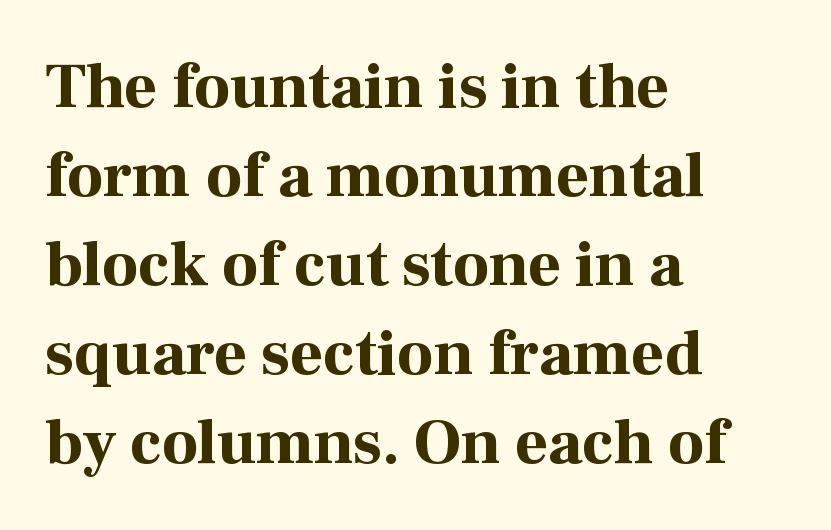
This sample uses plain, unmodified letter spacing. Check where the strokes stop: tiny serifs finish them off. Every row of glyphs begins at an identical x-position on the left. A typesetter would call this proportional, since set widths differ per character.
